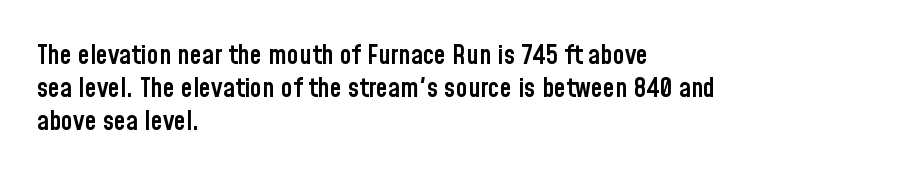
The image shows 27 px text type, upright; set left-aligned, line spacing 1.22x, normal letter spacing, not underlined.
